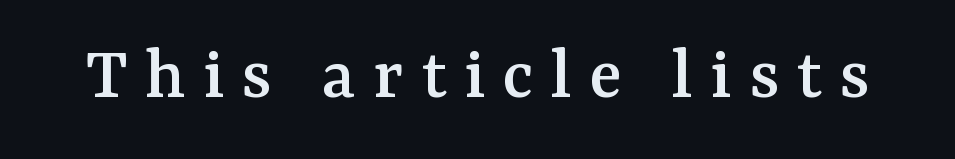
The image shows 76 px serif type, upright; set unusually wide letter spacing (+0.23 em), not underlined; medium stroke contrast and a medium x-height.
